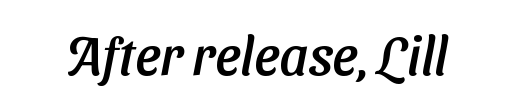
The image shows 55 px sans-serif type; set normal letter spacing, not underlined; low stroke contrast and a medium x-height.
